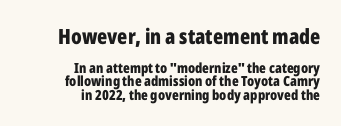
{"italic": "no", "bold": "yes", "underline": "no", "align": "right", "line_spacing": "tight", "line_spacing_ratio": 0.96, "letter_spacing": "normal", "letter_spacing_em": 0.0, "larger_block": "first", "size_ratio": 1.5, "glyph_px": 21}
